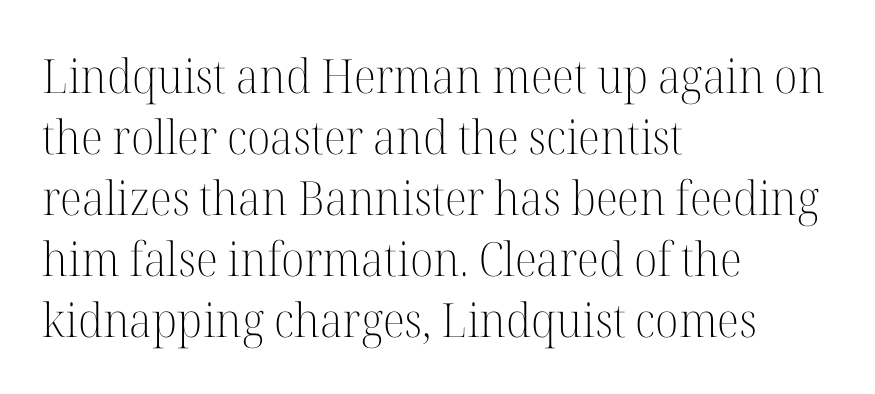
Q: Is the text bold? A: No.
Q: Is the text italic (slanted)? A: No, it is upright.
Q: Is the typeface a serif or a sans-serif typeface? A: Serif.
Q: Is the text underlined? A: No.
Q: How is the paragraph aligned? A: Left-aligned.
Q: Is the spacing between letters normal or unusually wide? A: Normal.
Q: Is the spacing between lines tight, normal or loose? A: Normal.
Q: Width (condensed, normal, or wide)? A: Normal.
Q: Stroke contrast? A: High.
Q: x-height? A: Medium.
Q: Monospaced? A: No.
